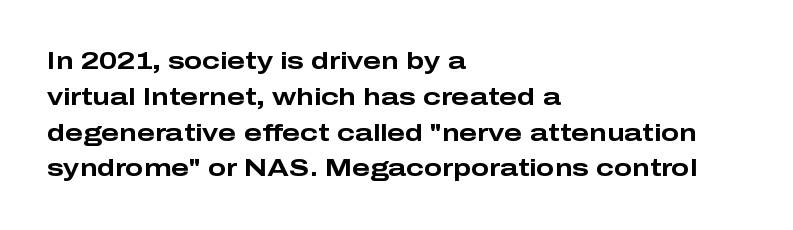
The image shows 24 px bold type, upright; set left-aligned, normal line spacing (1.49x), normal letter spacing, not underlined.
